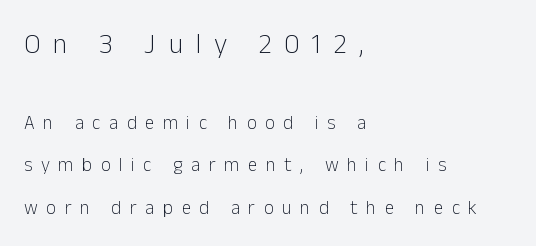
The image shows 28 px light sans-serif type, upright; set left-aligned, loose line spacing (2.23x), unusually wide letter spacing (+0.45 em), not underlined; the first (top) block is 1.47x larger; low stroke contrast and a medium x-height.
